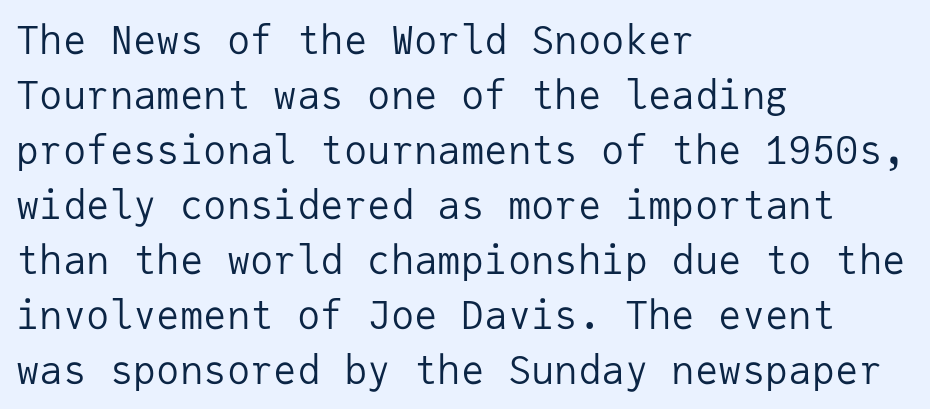
Q: Is the text bold? A: No.
Q: Is the text italic (slanted)? A: No, it is upright.
Q: Is the typeface a serif or a sans-serif typeface? A: Sans-serif.
Q: Is the text underlined? A: No.
Q: How is the paragraph aligned? A: Left-aligned.
Q: Is the spacing between letters normal or unusually wide? A: Normal.
Q: Is the spacing between lines tight, normal or loose? A: Normal.
Q: Width (condensed, normal, or wide)? A: Normal.
Q: Stroke contrast? A: Low.
Q: x-height? A: Medium.
Q: Monospaced? A: Yes.
